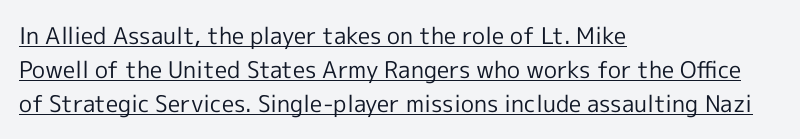
The image shows 23 px text type, upright; set left-aligned, normal line spacing (1.47x), normal letter spacing, underlined.
